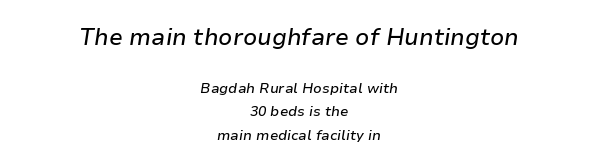
The image shows 23 px text type, italic (leaning right); set centered, normal line spacing (1.67x), normal letter spacing, not underlined; the first (top) block is 1.64x larger.
